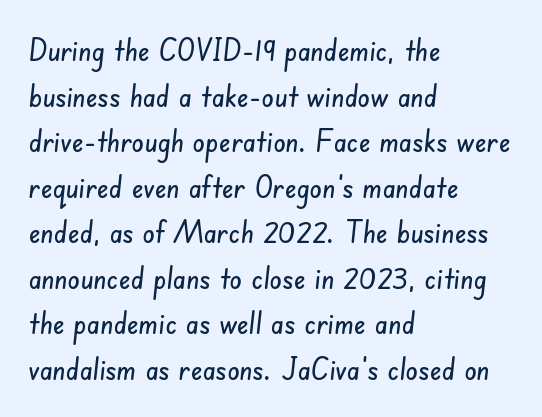
Horizontally, the lines are justified to the leading edge only. Descender tails drop into unmarked territory. A normal amount of white space separates one row of letters from the next. A typesetter would label this face a sans. The passage shown has conventional tracking throughout. Note the varied advance widths — an 'i' is clearly narrower than an 'm'.
